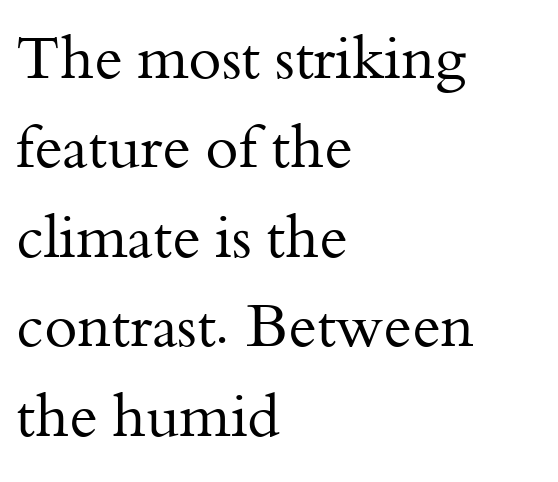
The image shows 60 px regular-weight serif type, upright; set left-aligned, normal line spacing (1.49x), normal letter spacing, not underlined; medium stroke contrast and a small x-height.
